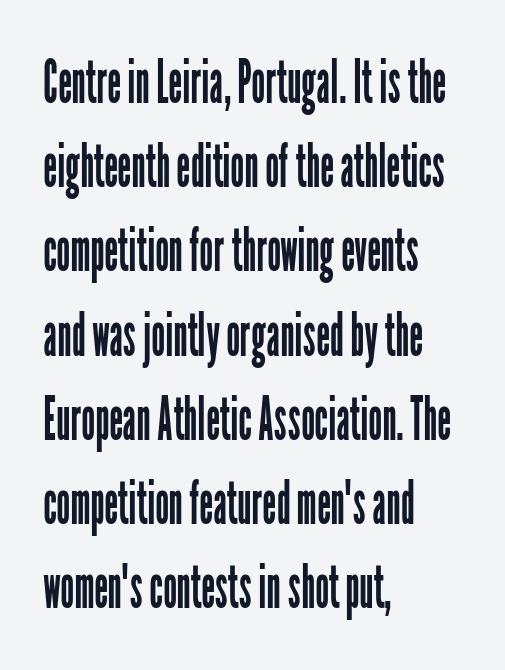
Classification — sans serif. The words here are not underlined. Leading: standard. These lines keep a tight, regular rhythm from letter to letter. Is the block centered? No — it sits flush against the left margin. The letters advance in unequal steps, a hallmark of proportional type.
